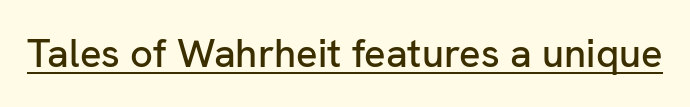
The glyphs are accompanied by a horizontal stroke just below them. When letters stand straight like this, we call the style roman or upright. A typesetter would call this proportional, since set widths differ per character. A typesetter would call this zero additional tracking.
